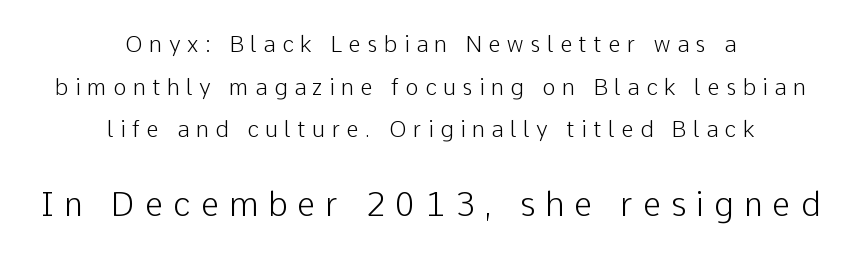
The image shows 33 px light sans-serif type, upright; set centered, loose line spacing (1.94x), unusually wide letter spacing (+0.3 em), not underlined; the second (bottom) block is 1.5x larger; low stroke contrast and a medium x-height.
